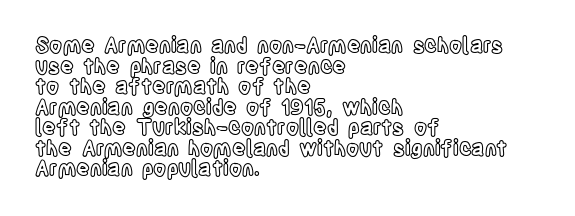
The image shows 21 px text type, upright; set left-aligned, tight line spacing (0.98x), normal letter spacing, not underlined.
